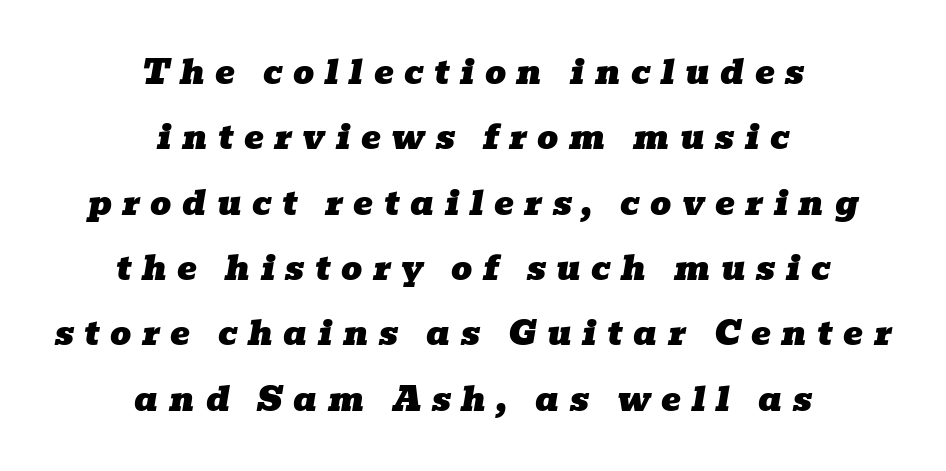
Neither beginnings nor endings align; midpoints do. There is plenty of visible air inserted between adjacent glyphs. Underline: absent. Style check: oblique. Leading is clearly above the norm, producing a sparse column.
